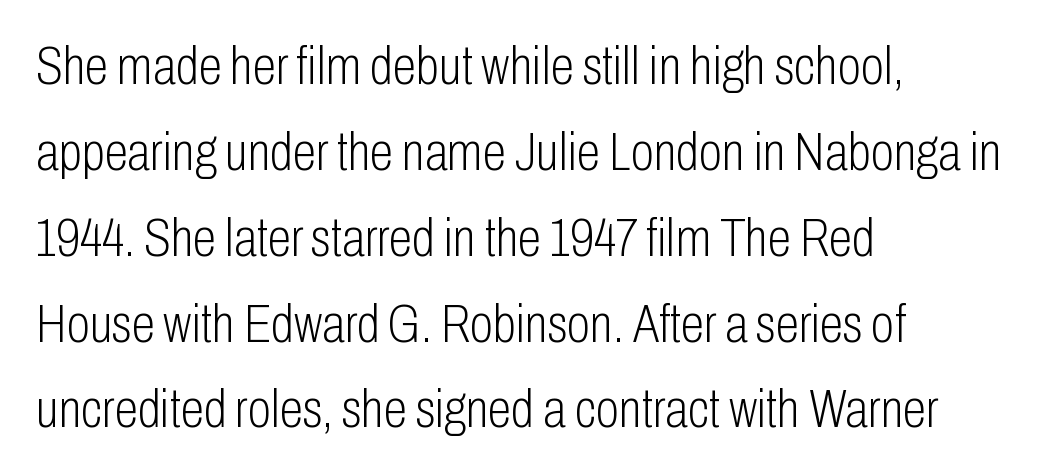
Quick note: not italic, upright. Horizontal alignment here is leftward, the default for most running prose. The rows are spaced the way most documents space them. Nothing unusual about the tracking: characters are spaced as the font intends.
